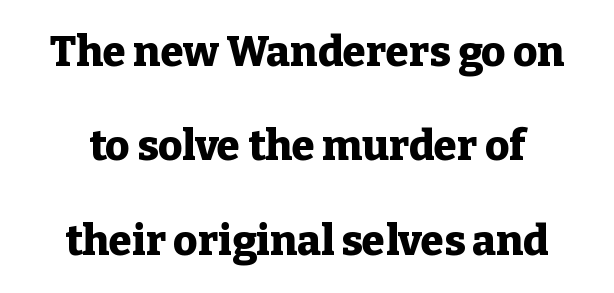
The sample has been set heavy, in full bold. Serif or sans? Serif — the stroke terminals have little feet. Unlike italic type, these characters show no tilt at all. Loosely led — the rows are spread out. The gaps between neighbouring characters are ordinary and unremarkable.
